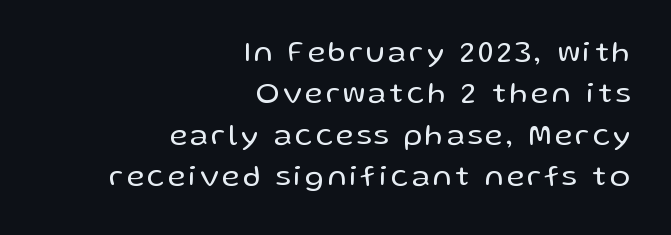
{"serif": "no", "italic": "no", "bold": "no", "weight": "regular", "width": "normal", "stroke_contrast": "low", "x_height": "medium", "monospaced": "no", "underline": "no", "align": "right", "line_spacing": "normal", "line_spacing_ratio": 1.38, "glyph_px": 30}
